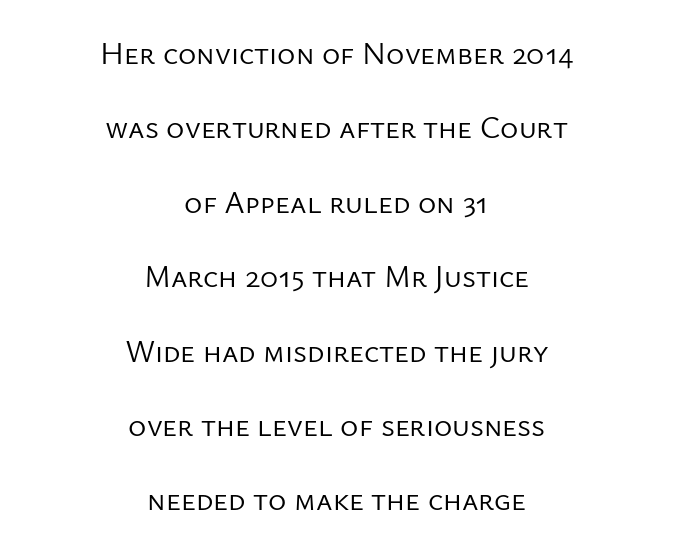
You can tell from the bare stems that sans-serif type was used. The lettering holds an erect, upright posture throughout. Rule under the text: the space is simply empty. Between one letter and the next there's only the usual sliver of space.
